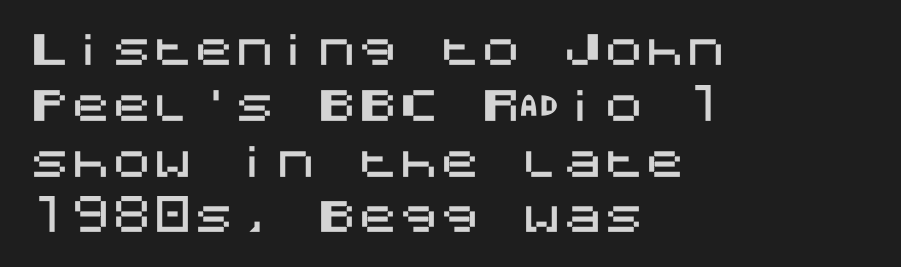
Q: Is the text italic (slanted)? A: No, it is upright.
Q: Is the typeface a serif or a sans-serif typeface? A: Sans-serif.
Q: Is the text underlined? A: No.
Q: How is the paragraph aligned? A: Left-aligned.
Q: Is the spacing between letters normal or unusually wide? A: Normal.
Q: Is the spacing between lines tight, normal or loose? A: Normal.
Q: Width (condensed, normal, or wide)? A: Normal.
Q: Stroke contrast? A: Medium.
Q: x-height? A: Large.
